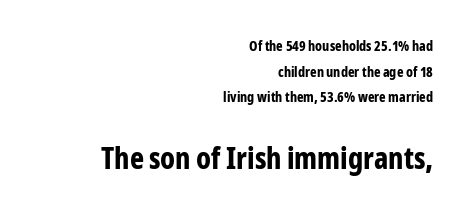
The image shows 30 px bold, condensed sans-serif type, upright; set right-aligned, line spacing 1.83x, normal letter spacing, not underlined; the second (bottom) block is 2.14x larger; low stroke contrast and a medium x-height.
